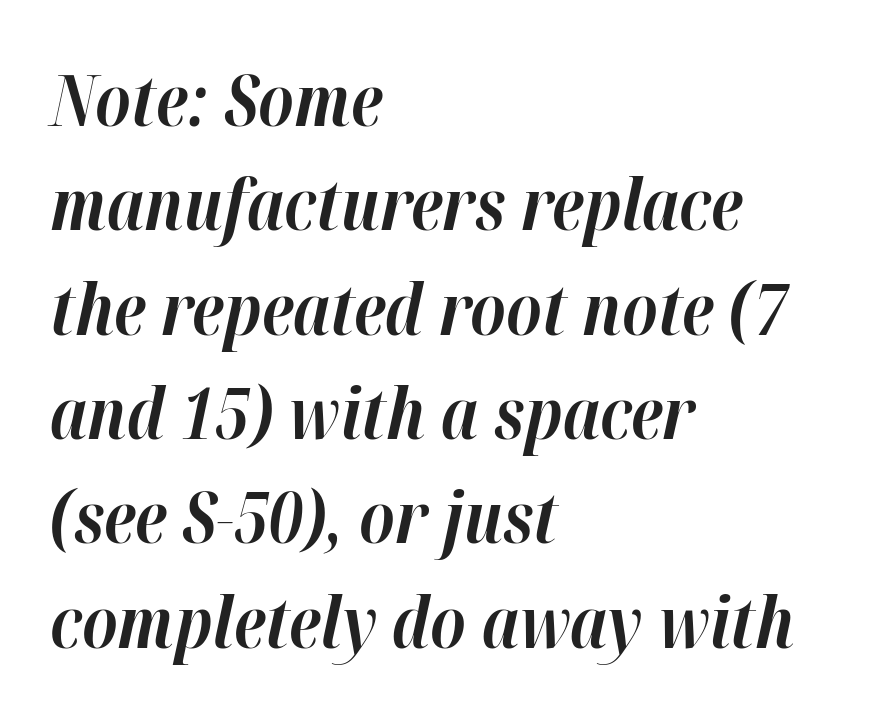
{"italic": "yes", "lean": "right", "slant_degrees": 12, "bold": "yes", "weight": "bold", "width": "normal", "stroke_contrast": "high", "x_height": "medium", "monospaced": "no", "underline": "no", "align": "left", "line_spacing": "normal", "line_spacing_ratio": 1.47, "letter_spacing": "normal", "letter_spacing_em": 0.0, "glyph_px": 71}
